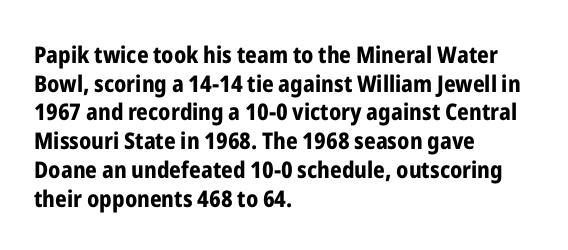
The image shows 23 px bold type, upright; set left-aligned, normal line spacing (1.25x), normal letter spacing, not underlined.
